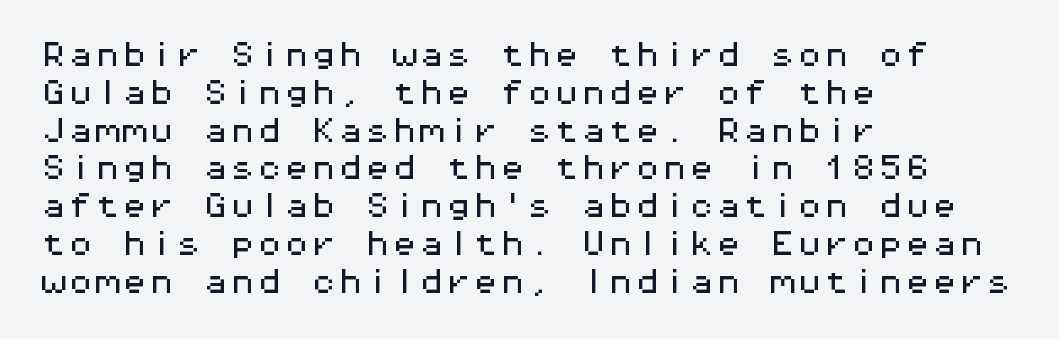
Q: Is the text italic (slanted)? A: No, it is upright.
Q: Is the text underlined? A: No.
Q: How is the paragraph aligned? A: Left-aligned.
Q: Is the spacing between letters normal or unusually wide? A: Normal.
Q: Is the spacing between lines tight, normal or loose? A: Normal.
